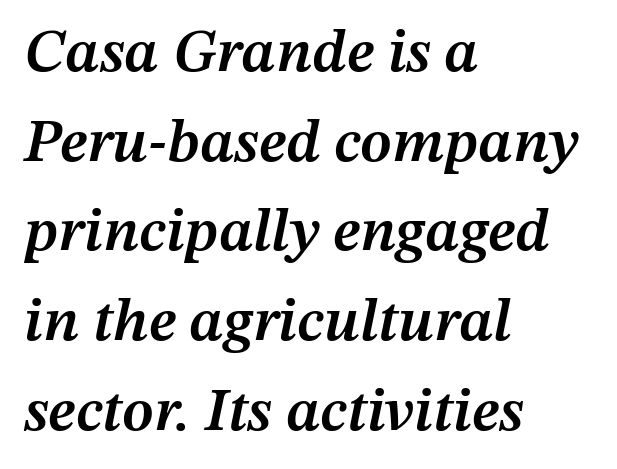
The image shows 61 px semibold type, italic (leaning right); set left-aligned, normal line spacing (1.47x), normal letter spacing, not underlined; medium stroke contrast and a medium x-height.
